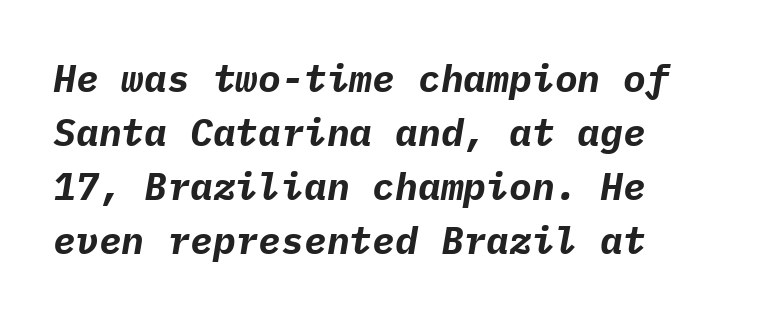
{"italic": "yes", "lean": "right", "slant_degrees": 9, "bold": "yes", "weight": "bold", "width": "normal", "stroke_contrast": "low", "x_height": "medium", "monospaced": "yes", "underline": "no", "align": "left", "line_spacing": "normal", "line_spacing_ratio": 1.42, "letter_spacing": "normal", "letter_spacing_em": 0.0, "glyph_px": 38}
